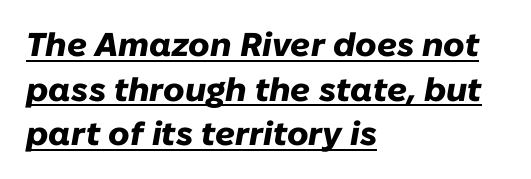
The image shows 33 px heavy type, italic (leaning right); set left-aligned, normal line spacing (1.35x), normal letter spacing, underlined; low stroke contrast and a medium x-height.
